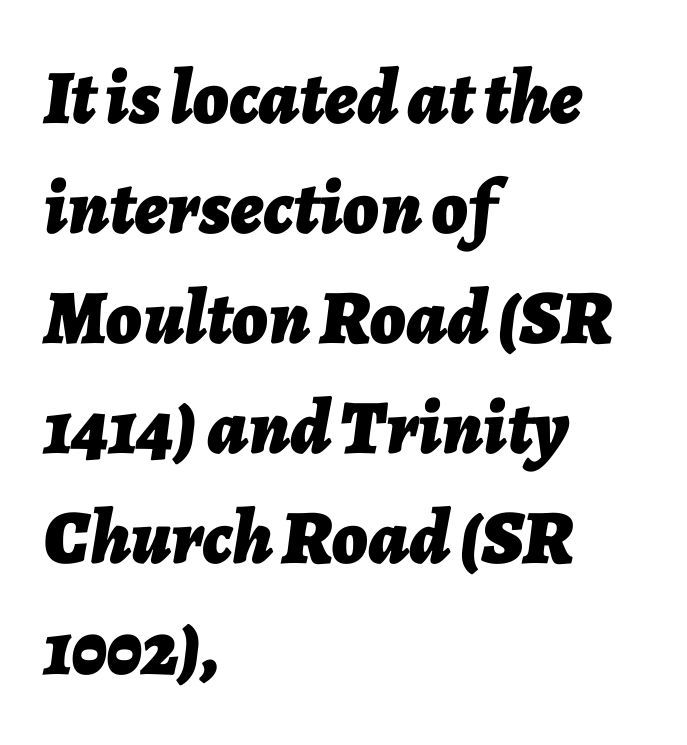
The image shows 77 px bold type, italic (leaning right); set left-aligned, normal line spacing (1.43x), normal letter spacing, not underlined; low stroke contrast and a medium x-height.
